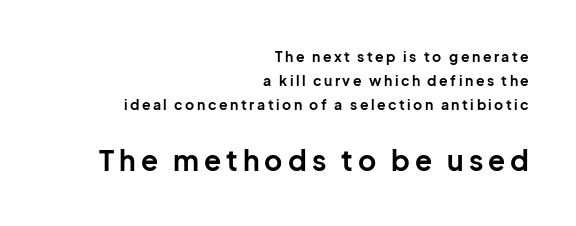
The rendering uses natural spacing where letterforms have individual widths. Descenders hang freely into open space. To sum up the face: it is a sans, with no serifs. Italic? Not at all — the glyphs are vertical. Does the bottom block carry the larger type? Yes, it does.
